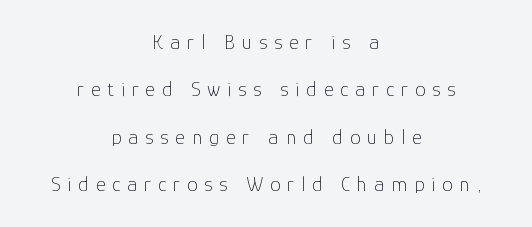
Q: Is the text bold? A: No.
Q: Is the text italic (slanted)? A: No, it is upright.
Q: Is the text underlined? A: No.
Q: How is the paragraph aligned? A: Centered.
Q: Is the spacing between letters normal or unusually wide? A: Unusually wide.
Q: Is the spacing between lines tight, normal or loose? A: Loose.
